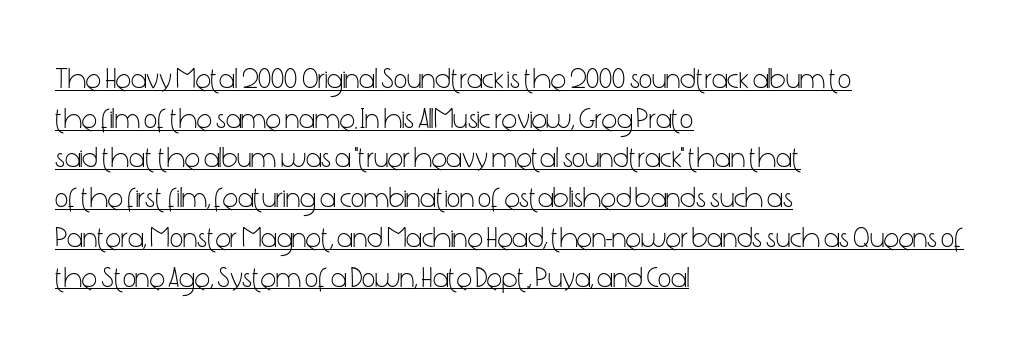
{"serif": "no", "italic": "no", "bold": "no", "weight": "light", "width": "condensed", "stroke_contrast": "low", "x_height": "medium", "monospaced": "no", "underline": "yes", "align": "left", "line_spacing": "normal", "line_spacing_ratio": 1.37, "letter_spacing": "normal", "letter_spacing_em": 0.0, "glyph_px": 29}
